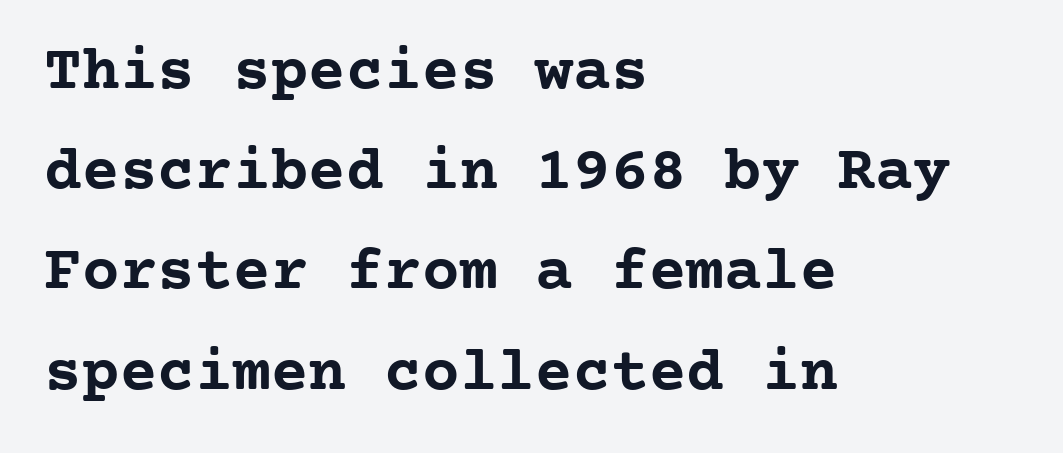
The image shows 63 px semibold serif type, upright, monospaced; set left-aligned, normal line spacing (1.59x), normal letter spacing, not underlined; low stroke contrast and a medium x-height.
